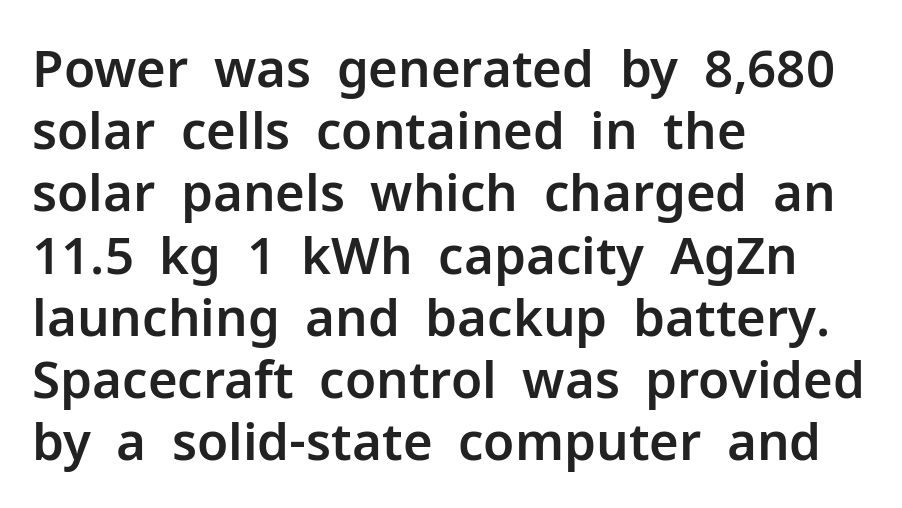
{"serif": "no", "italic": "no", "width": "normal", "stroke_contrast": "low", "x_height": "medium", "monospaced": "no", "underline": "no", "align": "left", "line_spacing_ratio": 1.22, "letter_spacing": "normal", "letter_spacing_em": 0.0, "glyph_px": 51}
